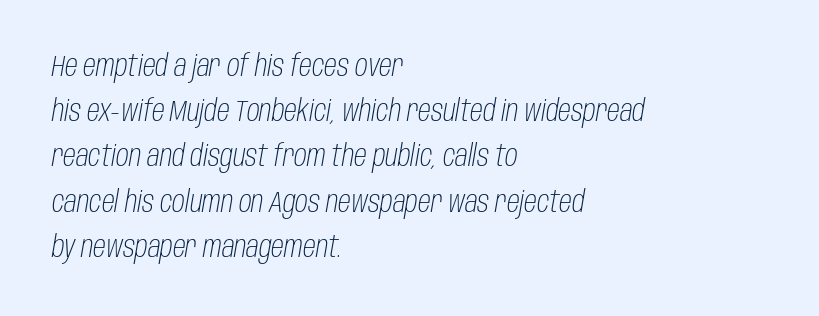
Q: Is the text bold? A: No.
Q: Is the text italic (slanted)? A: Yes, it leans right by about 10 degrees.
Q: Is the text underlined? A: No.
Q: How is the paragraph aligned? A: Left-aligned.
Q: Is the spacing between letters normal or unusually wide? A: Normal.
Q: Is the spacing between lines tight, normal or loose? A: Normal.
Q: Width (condensed, normal, or wide)? A: Condensed.
Q: Stroke contrast? A: Low.
Q: x-height? A: Large.
Q: Monospaced? A: No.
